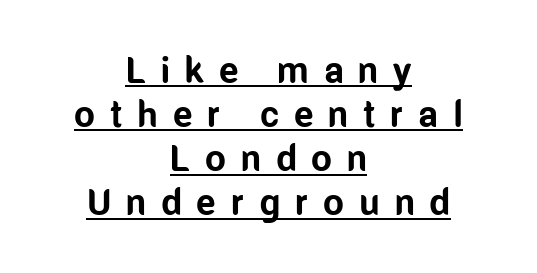
Quick note: not italic, upright. These characters rest on top of a visible drawn line. Every letter is thick-stroked: bold, no question. This rendering uses center alignment, leaving both contours irregular but symmetric.
